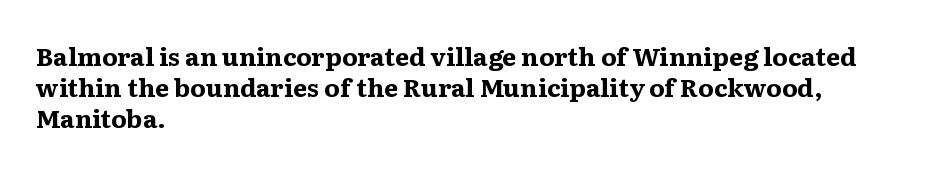
Q: Is the text bold? A: Yes.
Q: Is the text italic (slanted)? A: No, it is upright.
Q: Is the text underlined? A: No.
Q: How is the paragraph aligned? A: Left-aligned.
Q: Is the spacing between letters normal or unusually wide? A: Normal.
